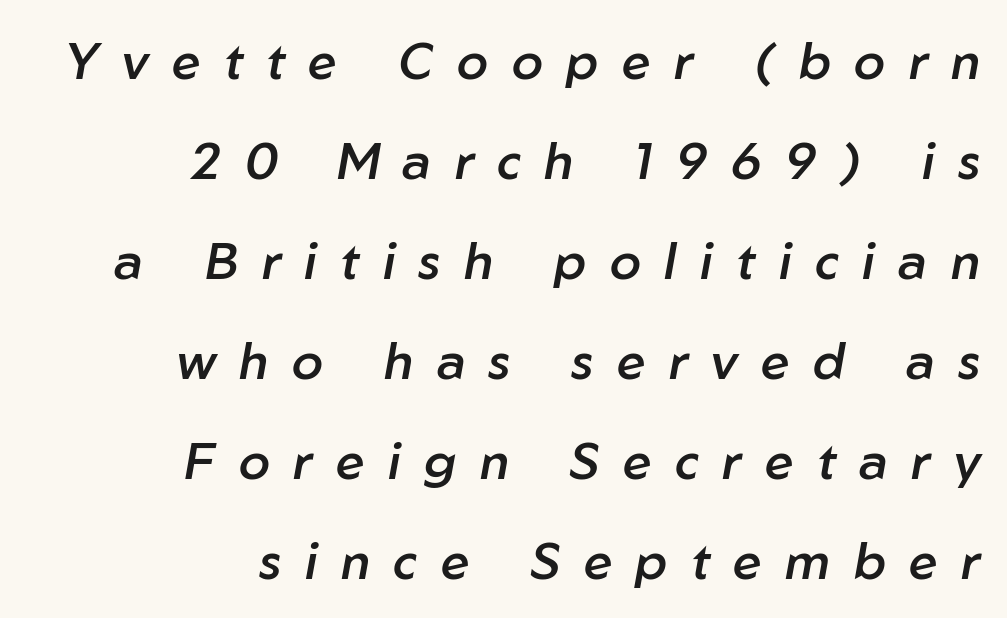
Q: Is the text bold? A: Semi-bold.
Q: Is the text italic (slanted)? A: Yes, it leans right by about 10 degrees.
Q: Is the text underlined? A: No.
Q: How is the paragraph aligned? A: Right-aligned.
Q: Is the spacing between letters normal or unusually wide? A: Unusually wide.
Q: Is the spacing between lines tight, normal or loose? A: Loose.
Q: Width (condensed, normal, or wide)? A: Normal.
Q: Stroke contrast? A: Low.
Q: x-height? A: Medium.
Q: Monospaced? A: No.
